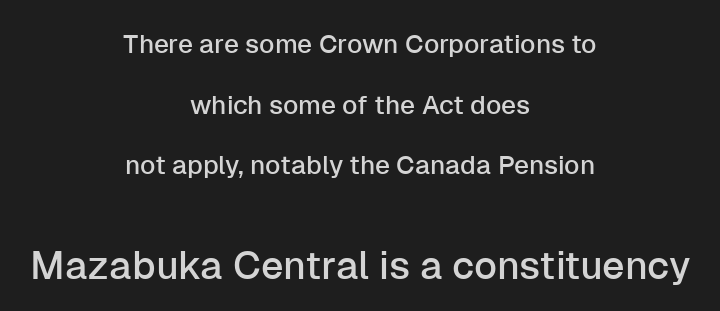
Leading is clearly above the norm, producing a sparse column. The designer went with a sans here, leaving each stem footless. Character size in the trailing block exceeds that of the leading block. Ordinary non-slanted type is in use. Proportional: the letters do not fall into vertical columns.
